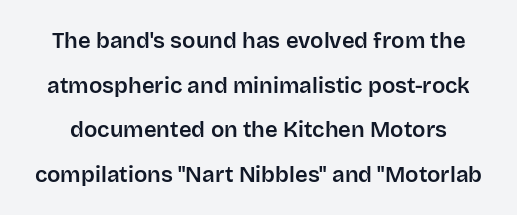
Q: Is the text italic (slanted)? A: No, it is upright.
Q: Is the text underlined? A: No.
Q: Is the spacing between letters normal or unusually wide? A: Normal.
Q: Is the spacing between lines tight, normal or loose? A: Loose.
